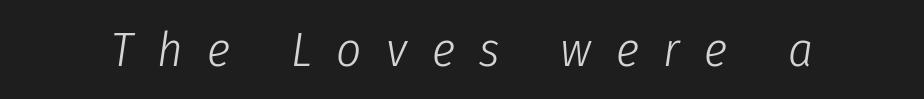
{"italic": "yes", "lean": "right", "slant_degrees": 8, "bold": "no", "weight": "light", "width": "condensed", "stroke_contrast": "low", "x_height": "medium", "monospaced": "no", "underline": "no", "letter_spacing": "wide", "letter_spacing_em": 0.5, "glyph_px": 49}
